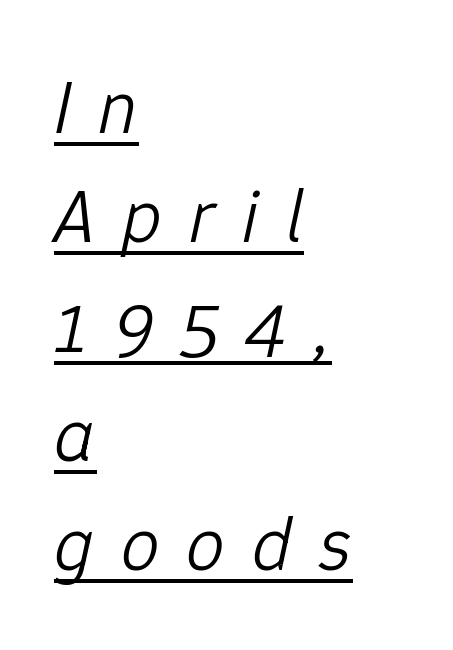
The typesetter has applied underlining to the passage shown. In CSS terms this would be text-align: left. Someone cranked the tracking dial way up on this one. Is this a heavy cut? Hardly; it is regular or lighter. Does the lettering tilt? It does — this is italic. The rows are spaced the way most documents space them.
